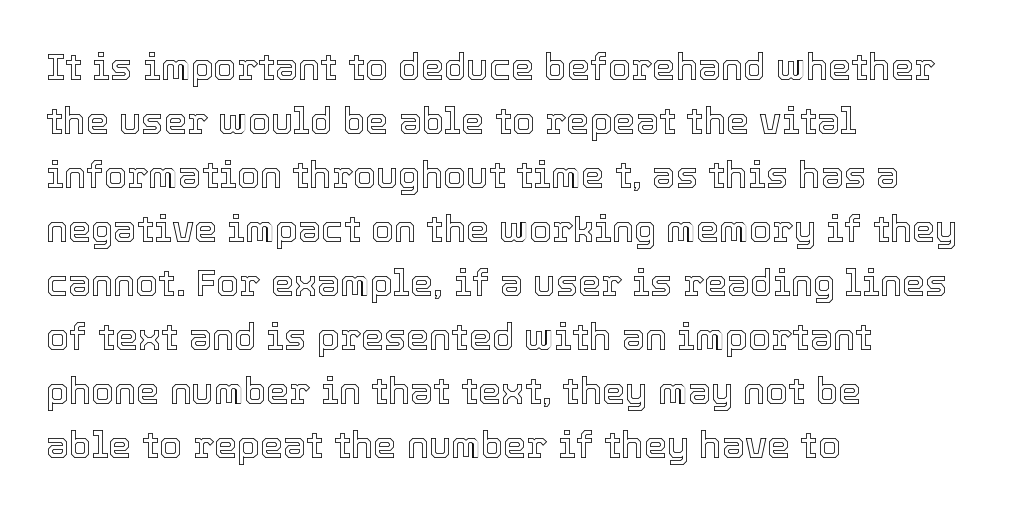
{"italic": "no", "width": "normal", "x_height": "medium", "monospaced": "no", "underline": "no", "align": "left", "line_spacing": "normal", "line_spacing_ratio": 1.46, "letter_spacing": "normal", "letter_spacing_em": 0.0, "glyph_px": 37}
